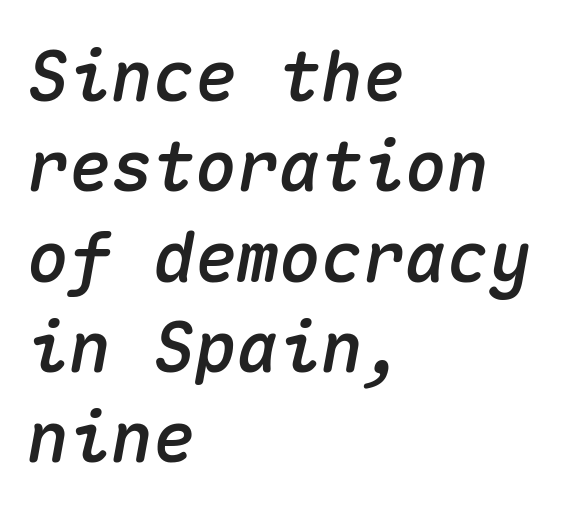
The image shows 70 px text type, italic (leaning right), monospaced; set left-aligned, normal line spacing (1.29x), normal letter spacing, not underlined; medium stroke contrast and a medium x-height.
